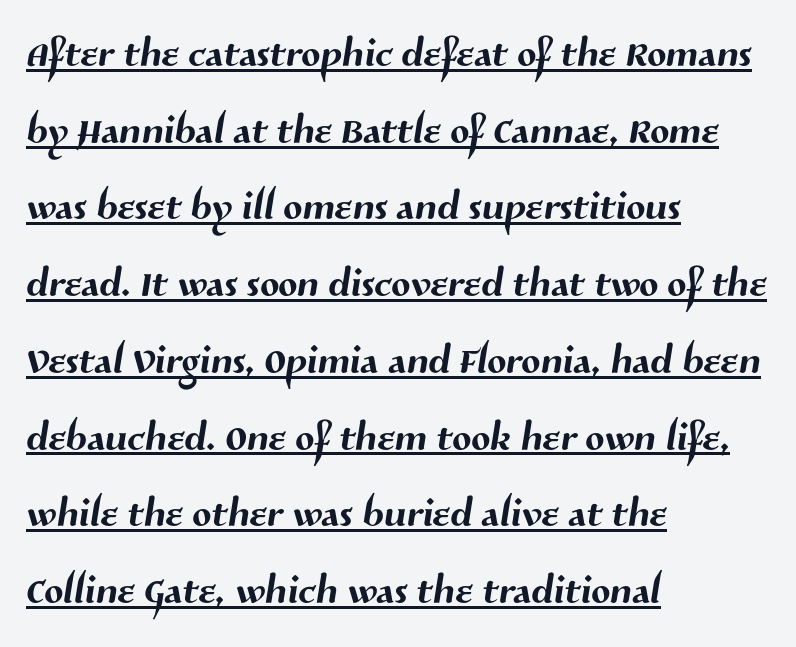
{"serif": "no", "width": "normal", "stroke_contrast": "medium", "x_height": "medium", "monospaced": "no", "underline": "yes", "align": "left", "line_spacing": "normal", "line_spacing_ratio": 1.37, "letter_spacing": "normal", "letter_spacing_em": 0.0, "glyph_px": 56}
